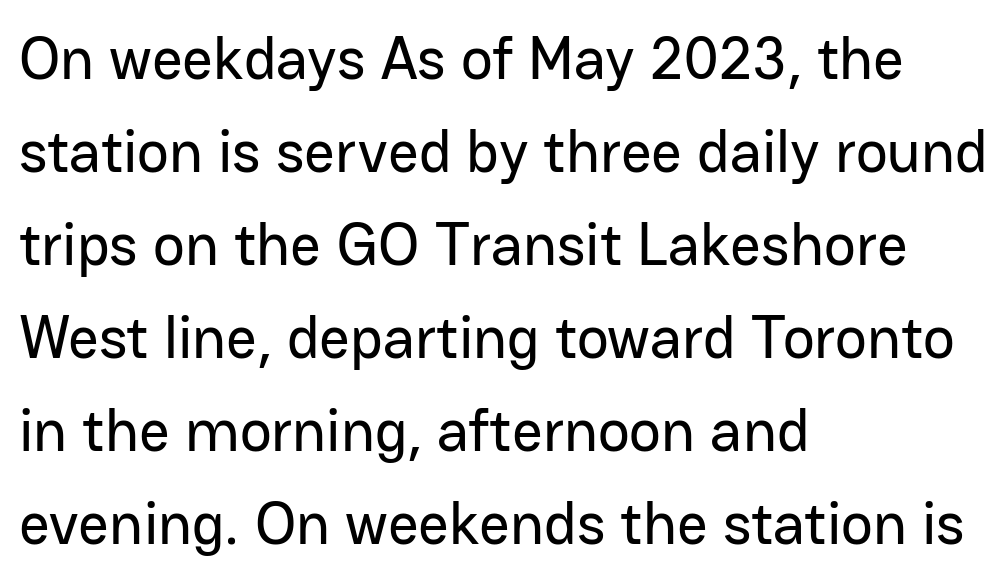
The designer went with a sans here, leaving each stem footless. Line beginnings align vertically; line endings do not. Every character sits straight up, as roman type does. This sample keeps an unexceptional amount of space between lines.
